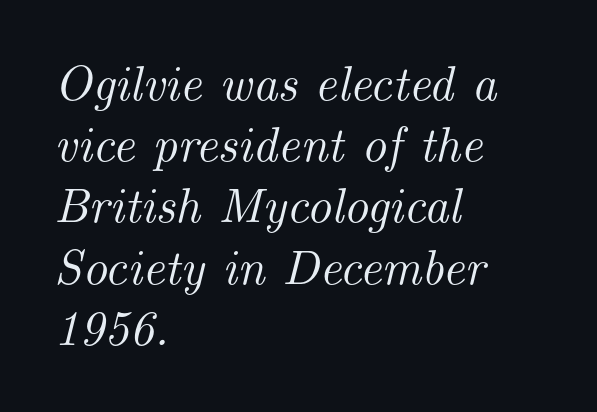
The image shows 49 px serif type, italic (leaning right); set left-aligned, normal line spacing (1.25x), normal letter spacing, not underlined; medium stroke contrast and a small x-height.
